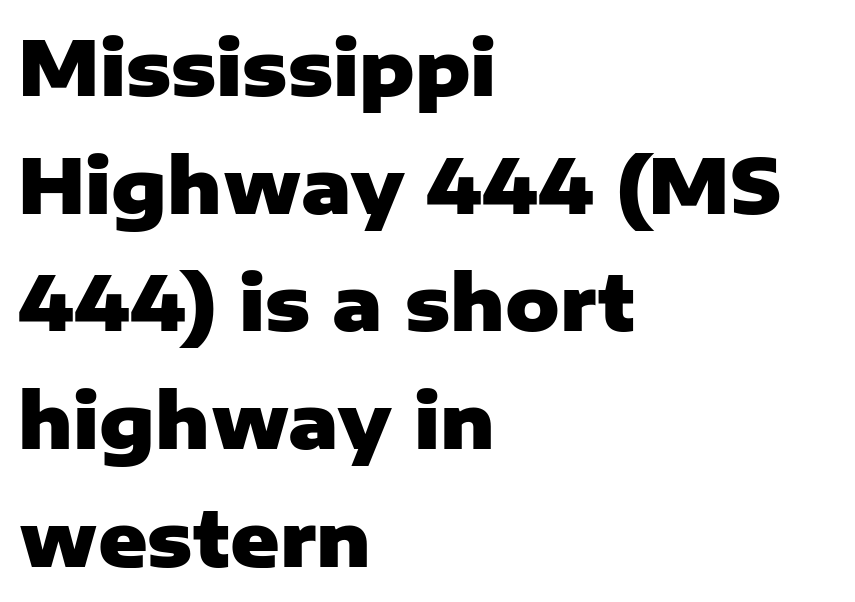
The image shows 75 px heavy sans-serif type, upright; set left-aligned, normal line spacing (1.57x), normal letter spacing, not underlined; low stroke contrast and a medium x-height.
